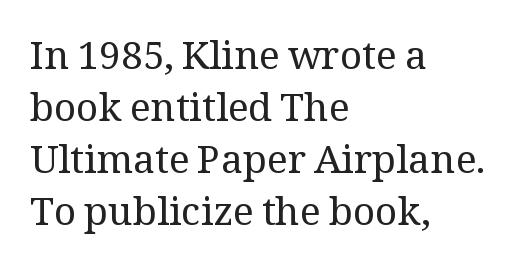
{"serif": "yes", "italic": "no", "bold": "no", "weight": "regular", "width": "normal", "stroke_contrast": "medium", "x_height": "medium", "monospaced": "no", "underline": "no", "align": "left", "line_spacing": "normal", "line_spacing_ratio": 1.33, "letter_spacing": "normal", "letter_spacing_em": 0.0, "glyph_px": 39}
